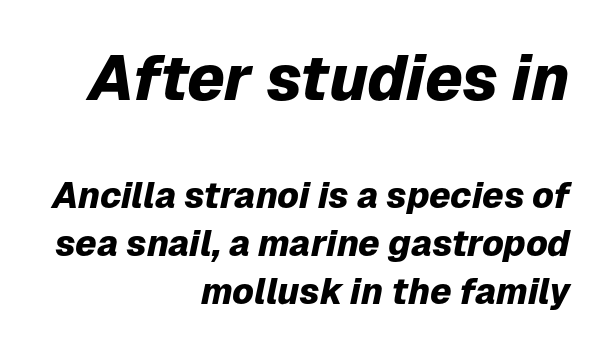
Q: Is the text bold? A: Yes.
Q: Is the text italic (slanted)? A: Yes, it leans right by about 12 degrees.
Q: Is the text underlined? A: No.
Q: How is the paragraph aligned? A: Right-aligned.
Q: Is the spacing between letters normal or unusually wide? A: Normal.
Q: Is the spacing between lines tight, normal or loose? A: Normal.
Q: Which block of text is set in a larger size, the first (top) or the second (bottom)? A: The first (top) one.
Q: Width (condensed, normal, or wide)? A: Normal.
Q: Stroke contrast? A: Low.
Q: x-height? A: Medium.
Q: Monospaced? A: No.
